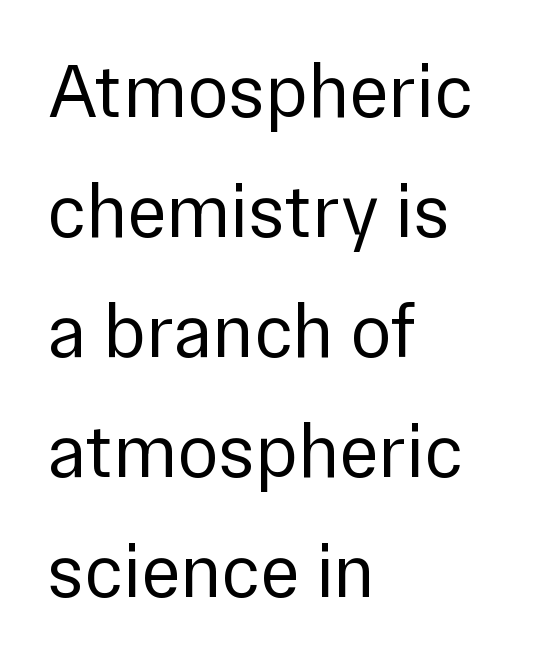
Proportional: the letters do not fall into vertical columns. A normal amount of white space separates one row of letters from the next. The line texture is even and compact thanks to regular tracking. The axis of the letterforms is exactly vertical. Caption: face not bold, strokes unweighted.
